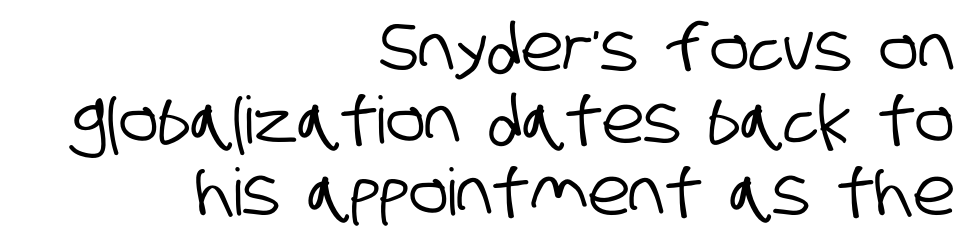
What kind of face is this? One without serifs — a sans. Unmarked baselines from the first word to the last. Vertically, the passage feels compressed, each row crowding the next. The rendering keeps characters at their native spacing. Is the block centered? No — it sits flush against the right margin. Varying glyph widths throughout — classic text-font behaviour.
